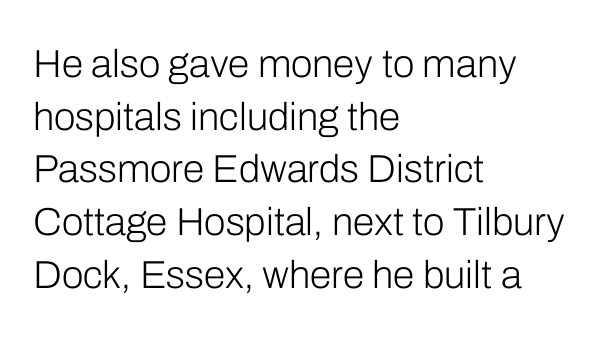
The image shows 39 px light sans-serif type, upright; set left-aligned, normal line spacing (1.35x), normal letter spacing, not underlined; low stroke contrast and a medium x-height.
